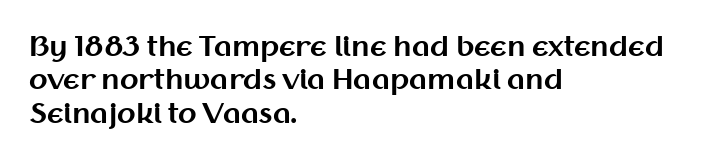
There is no visible air inserted between adjacent glyphs. Compared with a centered layout, this one pins lines to the left instead. The strokes are fattened all the way to bold. A typesetter would mark this as roman, not italic. The words here are not underlined.
